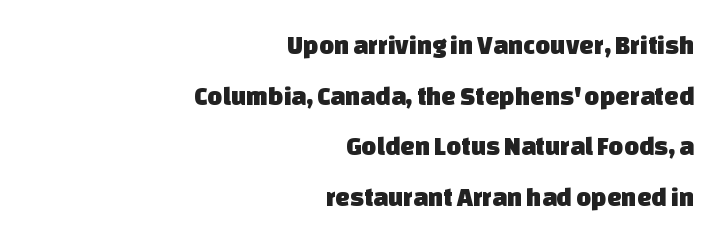
The image shows 26 px text type; set right-aligned, loose line spacing (1.95x), normal letter spacing, not underlined.
